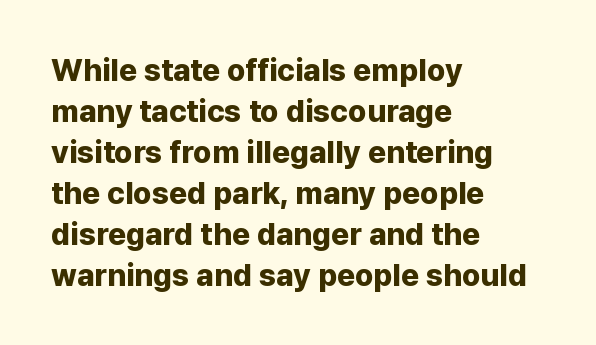
The type family on display is of the sans-serif kind. Plain, unruled lines of type. The rendering anchors every line to the left-hand side. The specimen reads as upright at a glance.
